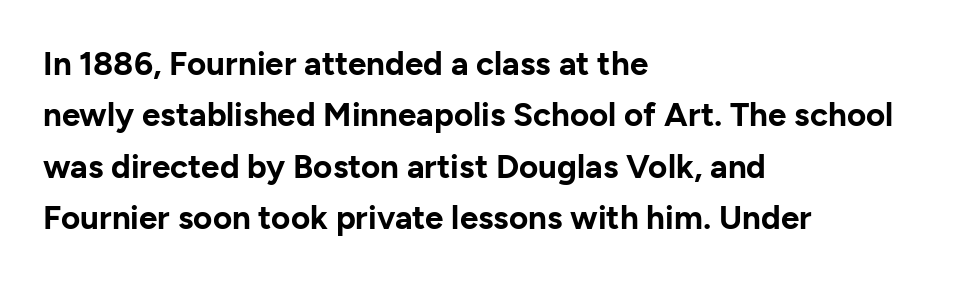
The image shows 33 px bold sans-serif type, upright; set left-aligned, normal line spacing (1.56x), normal letter spacing, not underlined; low stroke contrast and a medium x-height.
